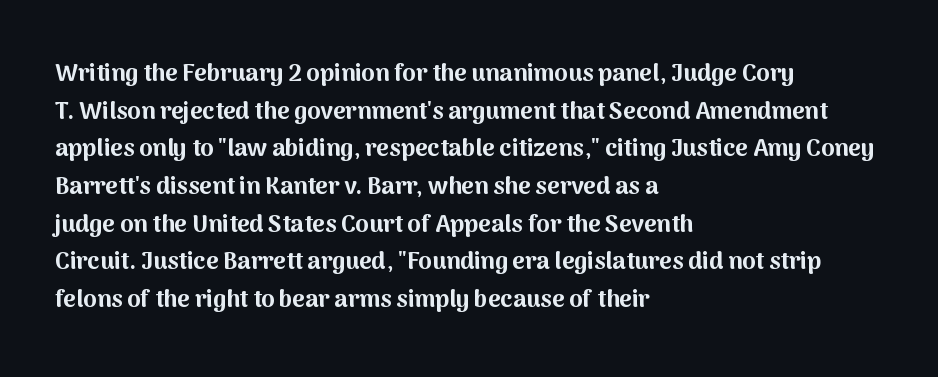
{"italic": "no", "bold": "yes", "underline": "no", "align": "left", "line_spacing": "normal", "line_spacing_ratio": 1.57, "letter_spacing": "normal", "letter_spacing_em": 0.0, "glyph_px": 24}
